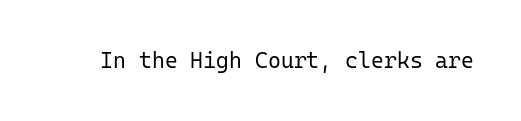
The space directly below the letters is spotless. Quick note: not italic, upright. The line texture is even and compact thanks to regular tracking. These glyphs show unthickened strokes, regular width or finer.
